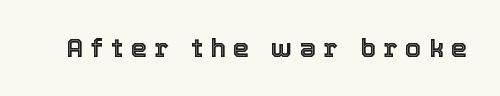
{"italic": "no", "underline": "no", "letter_spacing": "wide", "letter_spacing_em": 0.28, "glyph_px": 26}
